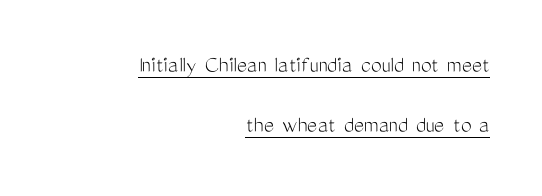
{"italic": "no", "bold": "no", "underline": "yes", "align": "right", "line_spacing": "loose", "line_spacing_ratio": 2.5, "letter_spacing": "normal", "letter_spacing_em": 0.0, "glyph_px": 24}
